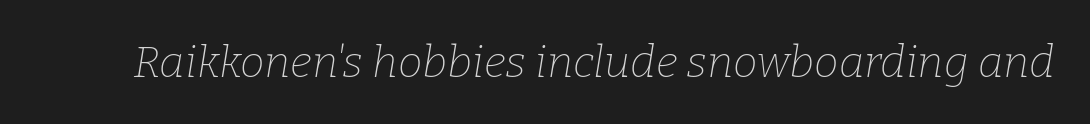
{"serif": "yes", "italic": "yes", "lean": "right", "slant_degrees": 9, "bold": "no", "weight": "thin", "width": "normal", "stroke_contrast": "low", "x_height": "medium", "monospaced": "no", "underline": "no", "letter_spacing": "normal", "letter_spacing_em": 0.0, "glyph_px": 44}
